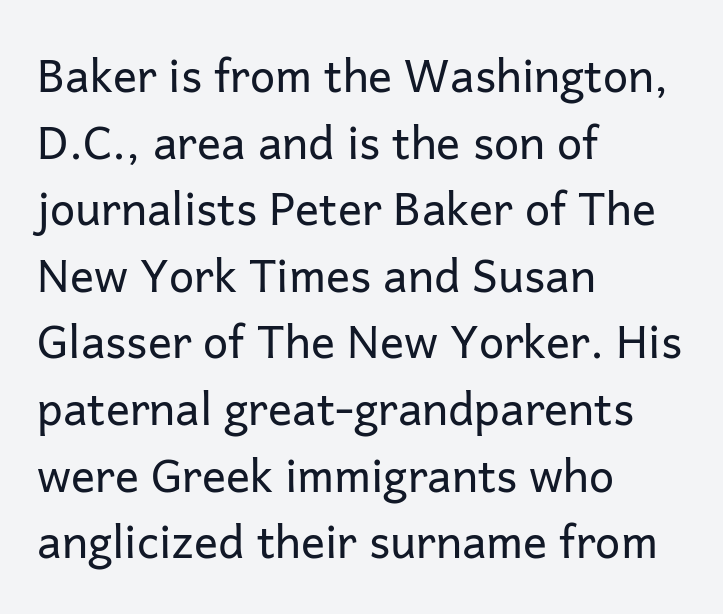
Q: Is the text bold? A: No.
Q: Is the text italic (slanted)? A: No, it is upright.
Q: Is the typeface a serif or a sans-serif typeface? A: Sans-serif.
Q: Is the text underlined? A: No.
Q: How is the paragraph aligned? A: Left-aligned.
Q: Is the spacing between letters normal or unusually wide? A: Normal.
Q: Is the spacing between lines tight, normal or loose? A: Normal.
Q: Width (condensed, normal, or wide)? A: Normal.
Q: Stroke contrast? A: Low.
Q: x-height? A: Medium.
Q: Monospaced? A: No.
